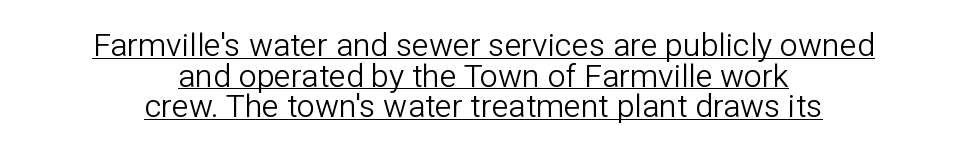
Are there feet on the stems? There aren't — it's a sans. This sample has the flowing, uneven cadence of proportional lettering. It's the straight-up-and-down kind of type. You can see a thin bar hugging the bottom of the glyphs.
